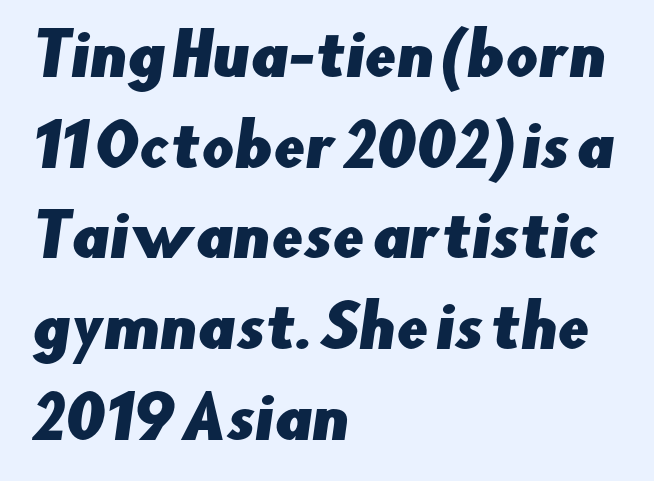
The image shows 57 px sans-serif type; set left-aligned, normal line spacing (1.59x), normal letter spacing, not underlined; low stroke contrast and a small x-height.
